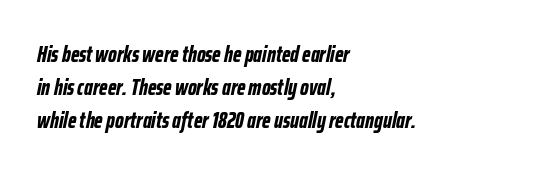
The image shows 22 px bold type, italic (leaning right); set left-aligned, normal line spacing (1.49x), normal letter spacing, not underlined.
